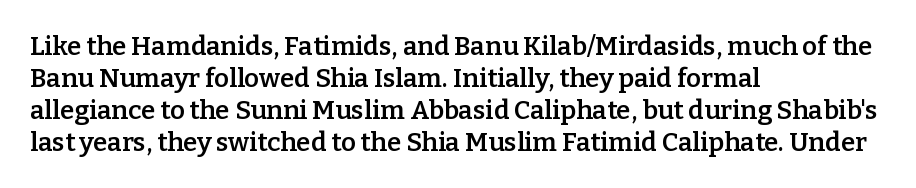
Each row of text sits above clean, open space. In CSS terms this would be text-align: left. Is the type bold? Partly — it's a semibold, heavier than regular but not fully bold. The font's upright variant was chosen for this text. Nothing unusual about the tracking: characters are spaced as the font intends.
